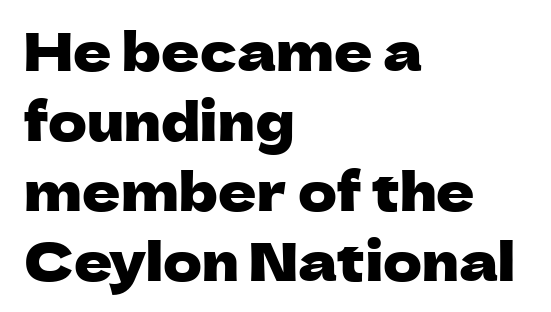
{"serif": "no", "italic": "no", "width": "normal", "stroke_contrast": "low", "x_height": "medium", "monospaced": "no", "underline": "no", "align": "left", "line_spacing": "normal", "line_spacing_ratio": 1.32, "letter_spacing": "normal", "letter_spacing_em": 0.0, "glyph_px": 53}
